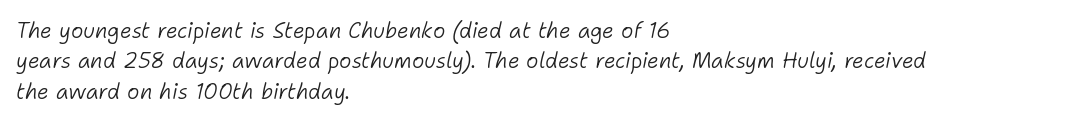
The image shows 21 px text type, italic (leaning right); set left-aligned, normal line spacing (1.45x), normal letter spacing, not underlined.
